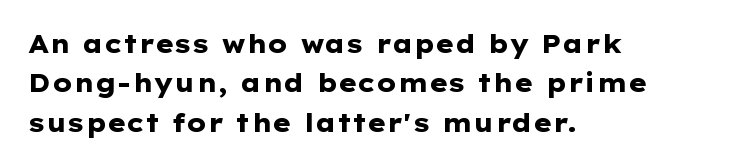
Evenly set lines give the paragraph a standard silhouette. Glance below the letters and you will spot only blank space. Typeset ragged right — the left edge is the straight one. This sample uses plain, unmodified letter spacing. Style check: upright. I'd describe the lettering as bold — thick and assertive.
